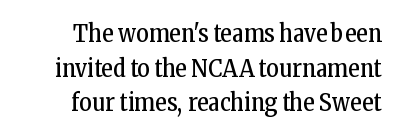
Q: Is the text bold? A: No.
Q: Is the text italic (slanted)? A: No, it is upright.
Q: Is the text underlined? A: No.
Q: Is the spacing between letters normal or unusually wide? A: Normal.
Q: Is the spacing between lines tight, normal or loose? A: Normal.
